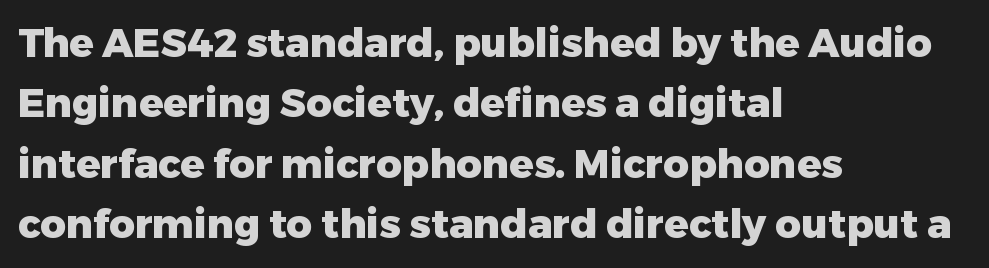
The image shows 40 px heavy sans-serif type, upright; set left-aligned, normal line spacing (1.51x), normal letter spacing, not underlined; low stroke contrast and a medium x-height.
